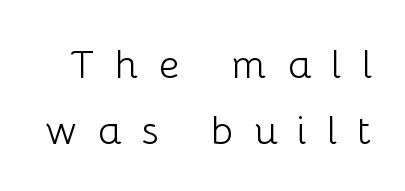
{"serif": "no", "italic": "no", "bold": "no", "weight": "light", "width": "normal", "stroke_contrast": "low", "x_height": "medium", "monospaced": "no", "underline": "no", "line_spacing": "normal", "line_spacing_ratio": 1.66, "letter_spacing": "wide", "letter_spacing_em": 0.5, "glyph_px": 40}
